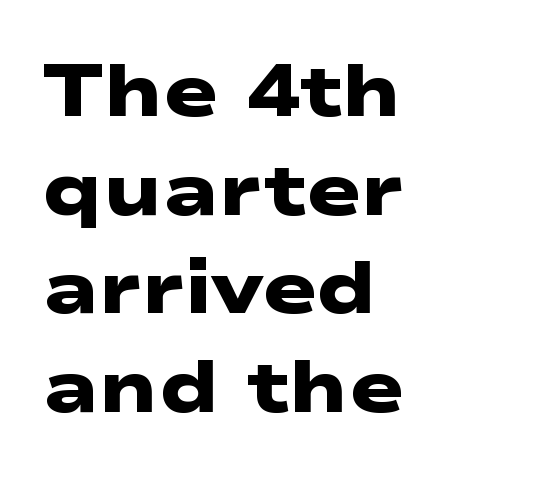
The image shows 73 px heavy, wide sans-serif type; set left-aligned, normal line spacing (1.35x), normal letter spacing, not underlined; low stroke contrast and a medium x-height.
